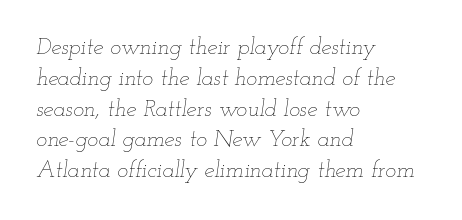
The image shows 23 px text type, italic (leaning right); set left-aligned, normal line spacing (1.34x), normal letter spacing, not underlined.
